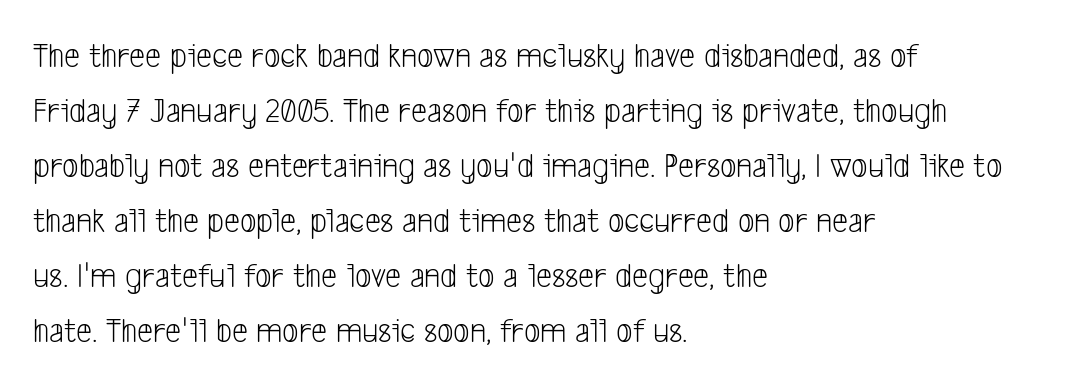
The baseline area is clear. These lines are set flush left with a ragged right edge. Regarding serifs, this sample does without them. Note the varied advance widths — an 'i' is clearly narrower than an 'm'.
